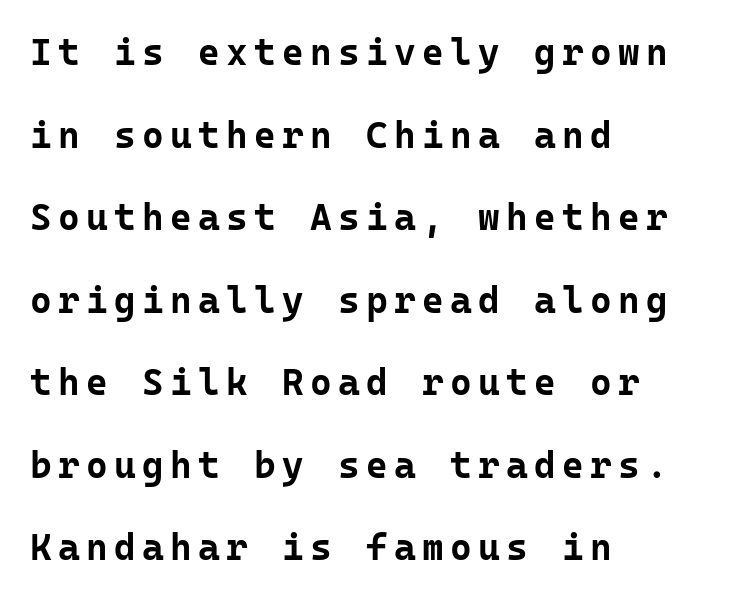
{"serif": "no", "italic": "no", "bold": "yes", "weight": "bold", "width": "normal", "stroke_contrast": "low", "x_height": "medium", "monospaced": "yes", "underline": "no", "align": "left", "line_spacing": "loose", "line_spacing_ratio": 2.23, "glyph_px": 37}
